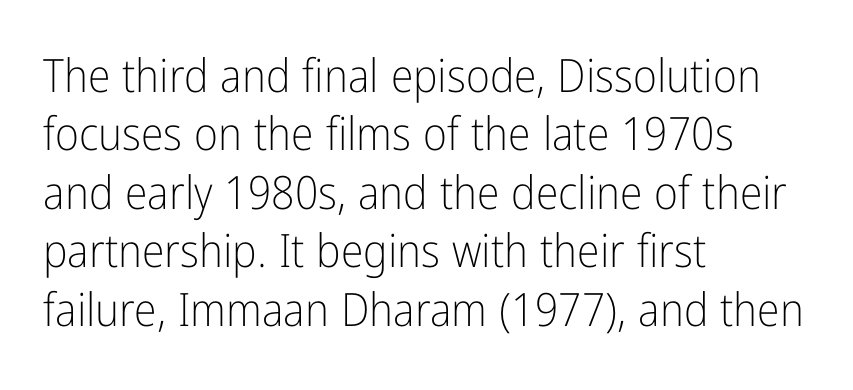
The image shows 46 px light, condensed sans-serif type, upright; set left-aligned, normal line spacing (1.27x), normal letter spacing, not underlined; low stroke contrast and a medium x-height.
